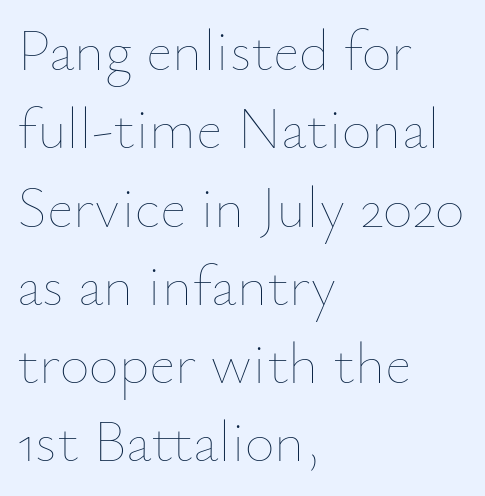
Q: Is the text bold? A: No.
Q: Is the text italic (slanted)? A: No, it is upright.
Q: Is the text underlined? A: No.
Q: How is the paragraph aligned? A: Left-aligned.
Q: Is the spacing between letters normal or unusually wide? A: Normal.
Q: Is the spacing between lines tight, normal or loose? A: Normal.
Q: Width (condensed, normal, or wide)? A: Normal.
Q: Stroke contrast? A: Low.
Q: x-height? A: Small.
Q: Monospaced? A: No.
